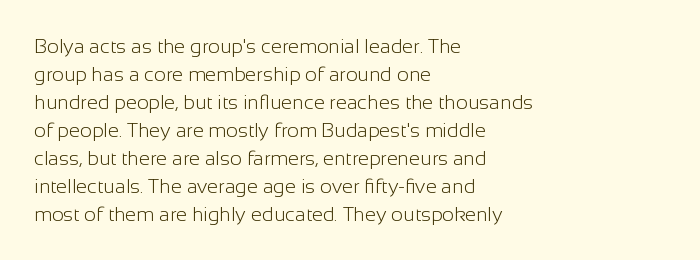
{"italic": "no", "bold": "no", "underline": "no", "align": "left", "line_spacing": "normal", "line_spacing_ratio": 1.4, "letter_spacing": "normal", "letter_spacing_em": 0.0, "glyph_px": 20}
